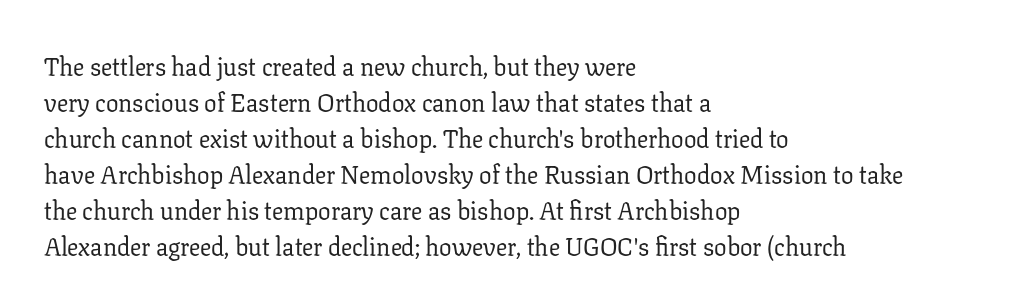
The image shows 25 px text type, upright; set left-aligned, normal line spacing (1.44x), normal letter spacing, not underlined.
